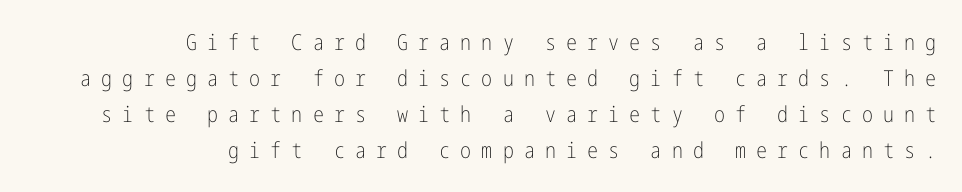
{"italic": "no", "bold": "no", "underline": "no", "align": "right", "line_spacing": "normal", "line_spacing_ratio": 1.64, "letter_spacing": "wide", "letter_spacing_em": 0.46, "glyph_px": 22}
